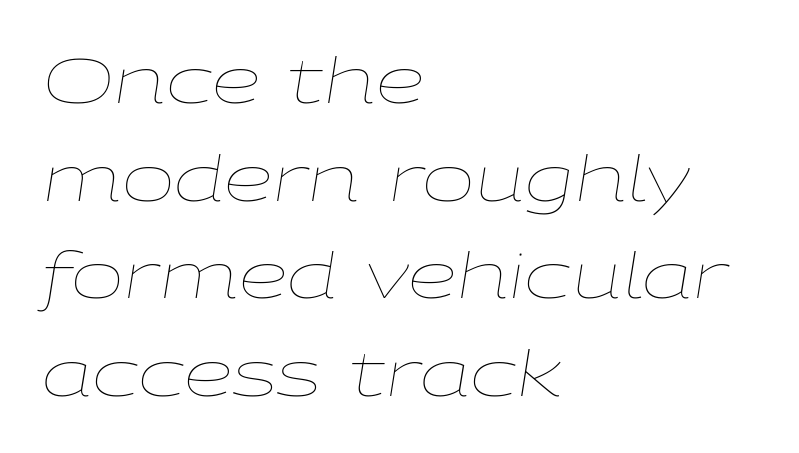
{"italic": "yes", "lean": "right", "slant_degrees": 9, "bold": "no", "weight": "thin", "width": "wide", "stroke_contrast": "low", "x_height": "medium", "monospaced": "no", "underline": "no", "align": "left", "line_spacing": "normal", "line_spacing_ratio": 1.55, "letter_spacing": "normal", "letter_spacing_em": 0.0, "glyph_px": 63}
